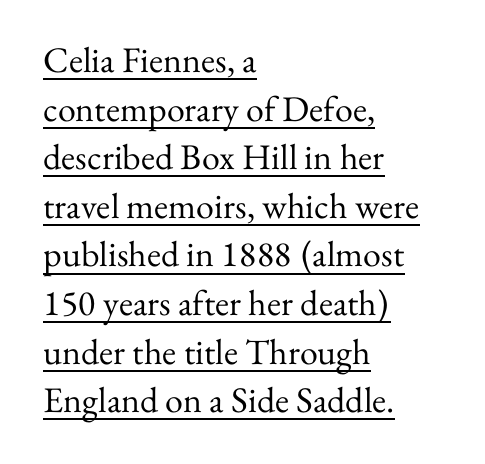
{"serif": "yes", "italic": "no", "bold": "no", "weight": "regular", "width": "normal", "stroke_contrast": "medium", "x_height": "small", "monospaced": "no", "underline": "yes", "align": "left", "line_spacing": "normal", "line_spacing_ratio": 1.35, "letter_spacing": "normal", "letter_spacing_em": 0.0, "glyph_px": 36}
